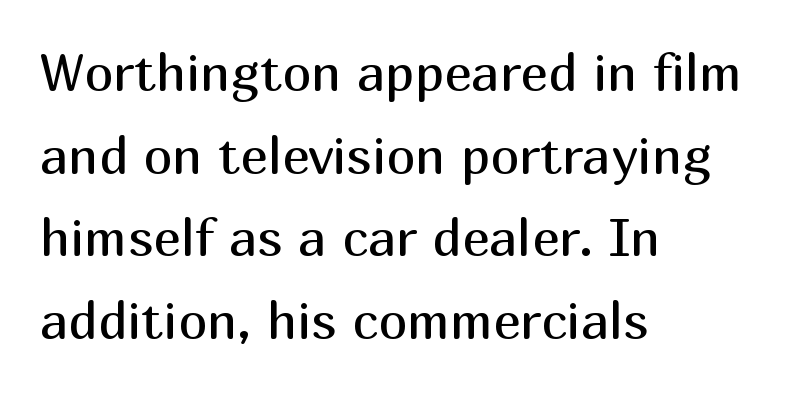
Q: Is the text bold? A: No.
Q: Is the text italic (slanted)? A: No, it is upright.
Q: Is the typeface a serif or a sans-serif typeface? A: Sans-serif.
Q: Is the text underlined? A: No.
Q: How is the paragraph aligned? A: Left-aligned.
Q: Is the spacing between letters normal or unusually wide? A: Normal.
Q: Is the spacing between lines tight, normal or loose? A: Normal.
Q: Width (condensed, normal, or wide)? A: Normal.
Q: Stroke contrast? A: Medium.
Q: x-height? A: Medium.
Q: Monospaced? A: No.
